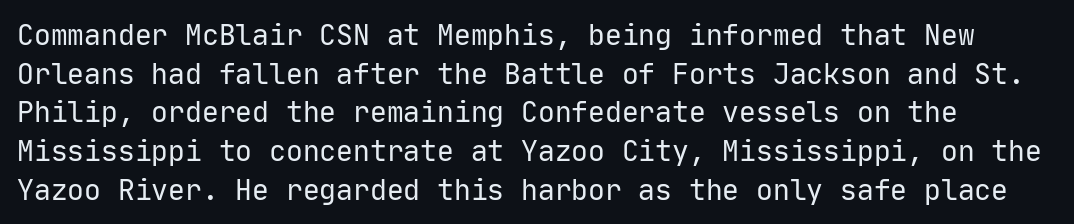
Q: Is the text bold? A: No.
Q: Is the text italic (slanted)? A: No, it is upright.
Q: Is the typeface a serif or a sans-serif typeface? A: Sans-serif.
Q: Is the text underlined? A: No.
Q: Is the spacing between letters normal or unusually wide? A: Normal.
Q: Is the spacing between lines tight, normal or loose? A: Normal.
Q: Width (condensed, normal, or wide)? A: Normal.
Q: Stroke contrast? A: Low.
Q: x-height? A: Medium.
Q: Monospaced? A: Yes.
